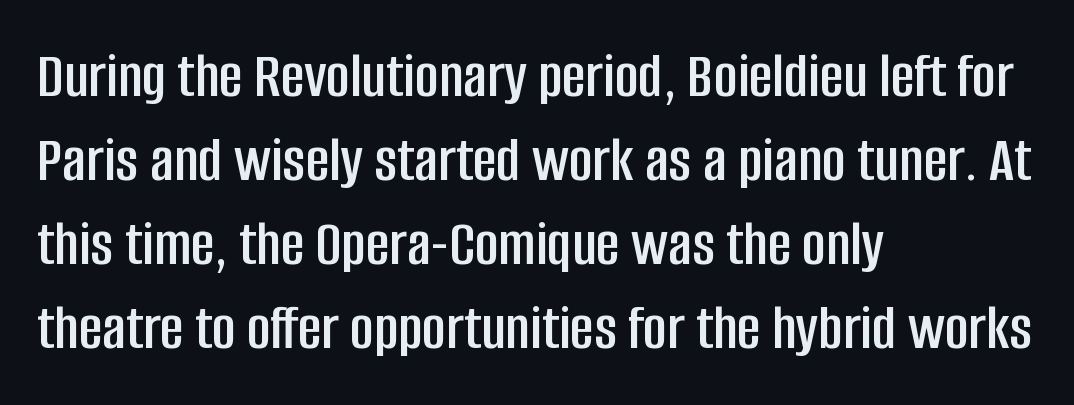
The image shows 65 px condensed sans-serif type, upright; set left-aligned, normal line spacing (1.29x), normal letter spacing, not underlined; low stroke contrast and a large x-height.
